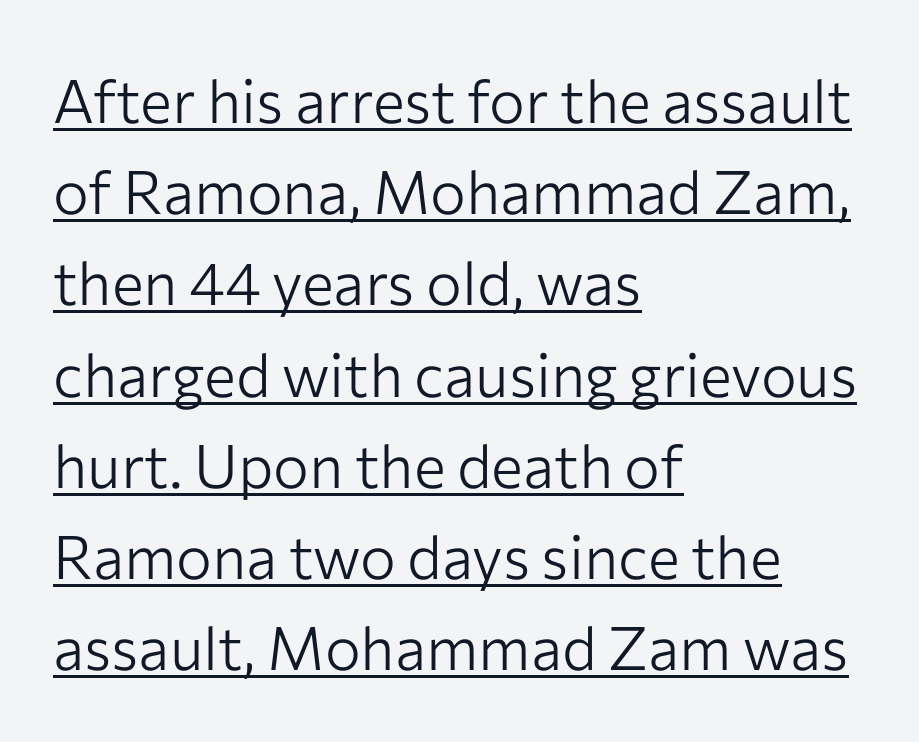
Nope, not italic — everything's standing straight. Tracking value appears to be zero — textbook default spacing. Successive baselines arrive at the customary interval. Regarding serifs, this sample does without them. Character widths vary here, with narrow letters taking less room than wide ones. Heaviness? Minimal to ordinary, like unemphasized prose.
